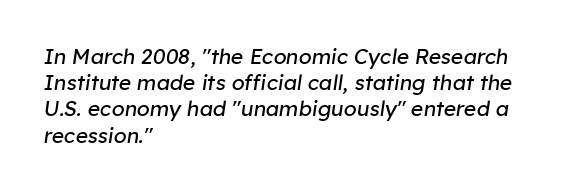
The image shows 21 px text type, italic (leaning right); set left-aligned, normal line spacing (1.25x), normal letter spacing, not underlined.
